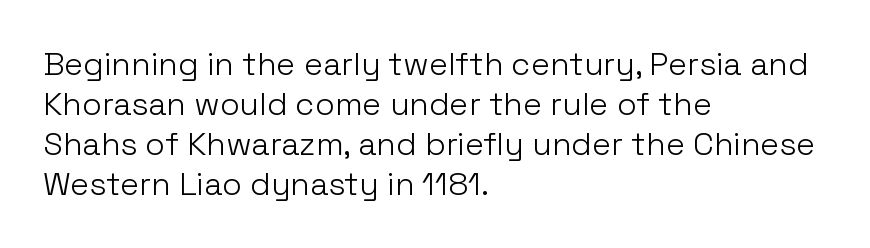
Typeset ragged right — the left edge is the straight one. To sum up the face: it is a sans, with no serifs. Is there much room between lines? A standard amount, neither cramped nor airy. Note the varied advance widths — an 'i' is clearly narrower than an 'm'. The zone under the glyphs is completely vacant.
